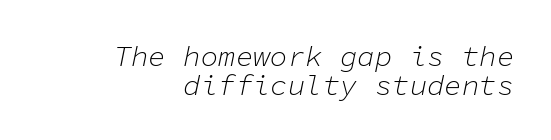
{"italic": "yes", "lean": "right", "slant_degrees": 11, "bold": "no", "weight": "light", "width": "normal", "stroke_contrast": "low", "x_height": "medium", "monospaced": "yes", "underline": "no", "align": "right", "line_spacing": "tight", "line_spacing_ratio": 1.0, "letter_spacing": "normal", "letter_spacing_em": 0.0, "glyph_px": 29}
